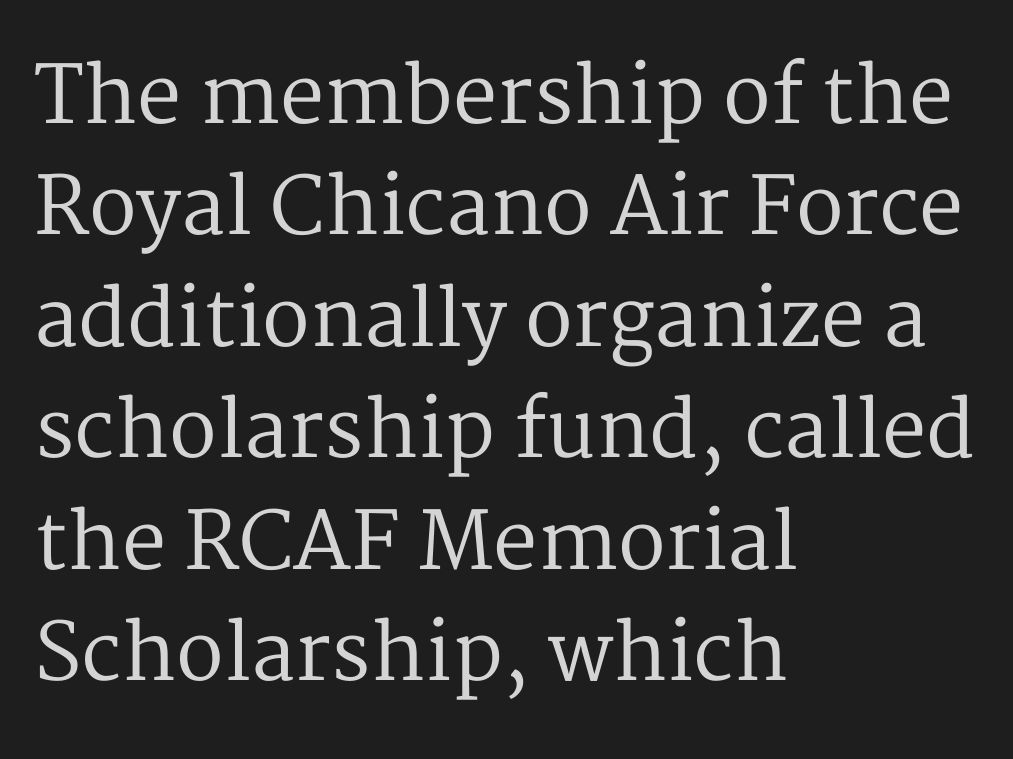
Q: Is the text bold? A: No.
Q: Is the text italic (slanted)? A: No, it is upright.
Q: Is the typeface a serif or a sans-serif typeface? A: Serif.
Q: Is the text underlined? A: No.
Q: How is the paragraph aligned? A: Left-aligned.
Q: Is the spacing between letters normal or unusually wide? A: Normal.
Q: Is the spacing between lines tight, normal or loose? A: Normal.
Q: Width (condensed, normal, or wide)? A: Normal.
Q: Stroke contrast? A: Medium.
Q: x-height? A: Medium.
Q: Monospaced? A: No.
